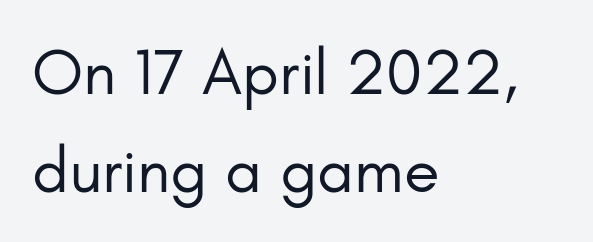
Q: Is the text bold? A: No.
Q: Is the text italic (slanted)? A: No, it is upright.
Q: Is the typeface a serif or a sans-serif typeface? A: Sans-serif.
Q: Is the text underlined? A: No.
Q: How is the paragraph aligned? A: Left-aligned.
Q: Is the spacing between letters normal or unusually wide? A: Normal.
Q: Is the spacing between lines tight, normal or loose? A: Normal.
Q: Width (condensed, normal, or wide)? A: Normal.
Q: Stroke contrast? A: Low.
Q: x-height? A: Small.
Q: Monospaced? A: No.
